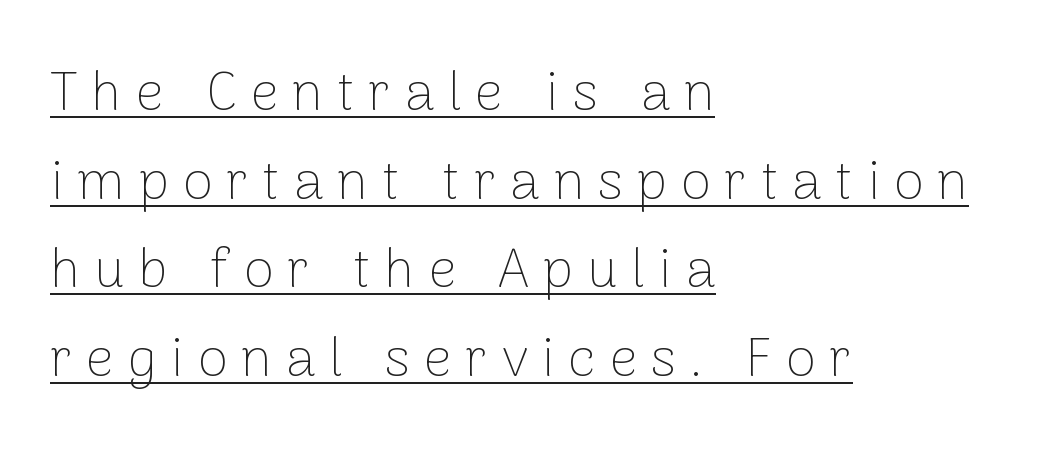
Q: Is the text bold? A: No.
Q: Is the text italic (slanted)? A: No, it is upright.
Q: Is the typeface a serif or a sans-serif typeface? A: Sans-serif.
Q: Is the text underlined? A: Yes.
Q: How is the paragraph aligned? A: Left-aligned.
Q: Is the spacing between letters normal or unusually wide? A: Unusually wide.
Q: Is the spacing between lines tight, normal or loose? A: Normal.
Q: Width (condensed, normal, or wide)? A: Normal.
Q: Stroke contrast? A: Low.
Q: x-height? A: Medium.
Q: Monospaced? A: No.
